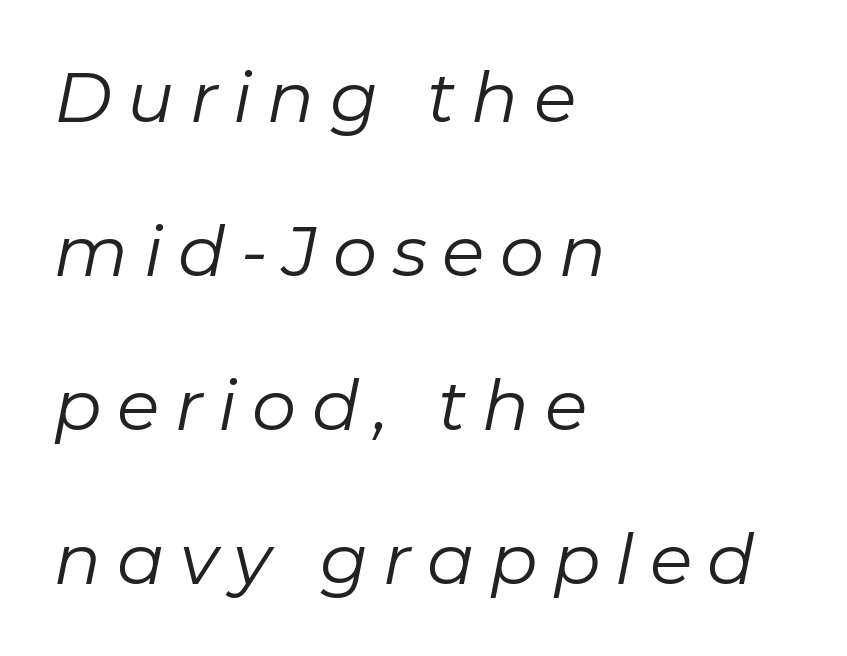
Q: Is the text bold? A: No.
Q: Is the text italic (slanted)? A: Yes, it leans right by about 11 degrees.
Q: Is the text underlined? A: No.
Q: How is the paragraph aligned? A: Left-aligned.
Q: Is the spacing between letters normal or unusually wide? A: Unusually wide.
Q: Is the spacing between lines tight, normal or loose? A: Loose.
Q: Width (condensed, normal, or wide)? A: Normal.
Q: Stroke contrast? A: Low.
Q: x-height? A: Medium.
Q: Monospaced? A: No.
